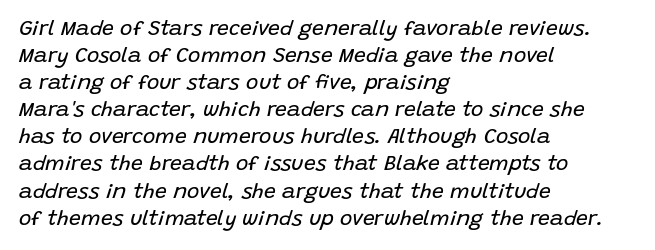
The image shows 21 px text type, italic (leaning right); set left-aligned, normal line spacing (1.29x), normal letter spacing, not underlined.
